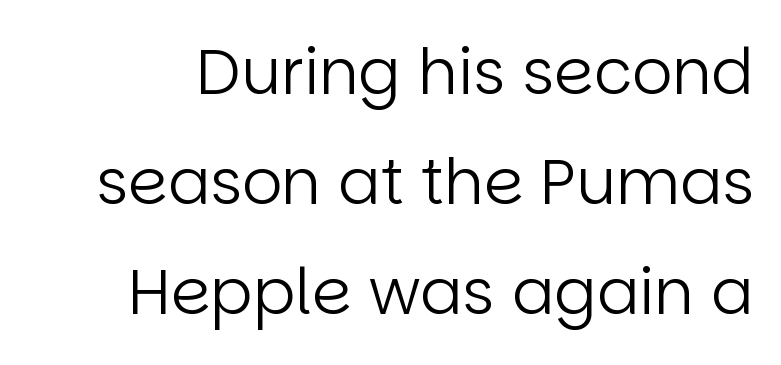
Q: Is the text bold? A: No.
Q: Is the text italic (slanted)? A: No, it is upright.
Q: Is the typeface a serif or a sans-serif typeface? A: Sans-serif.
Q: Is the text underlined? A: No.
Q: Is the spacing between letters normal or unusually wide? A: Normal.
Q: Width (condensed, normal, or wide)? A: Normal.
Q: Stroke contrast? A: Low.
Q: x-height? A: Large.
Q: Monospaced? A: No.
